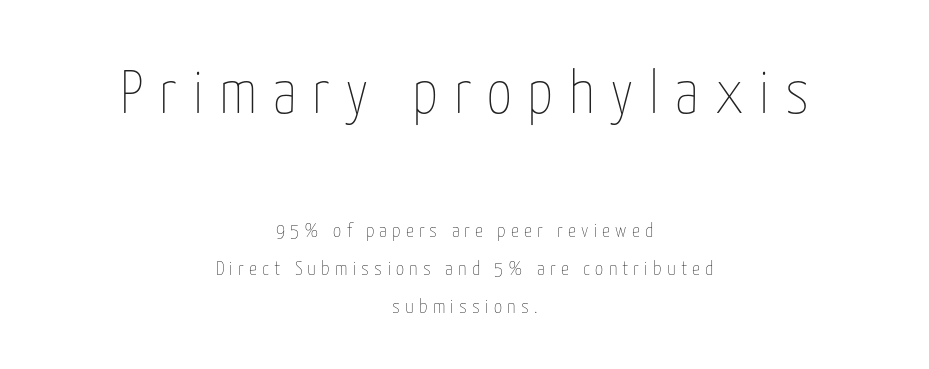
{"italic": "no", "bold": "no", "weight": "thin", "width": "condensed", "stroke_contrast": "low", "x_height": "medium", "monospaced": "no", "underline": "no", "align": "center", "line_spacing": "loose", "line_spacing_ratio": 1.9, "letter_spacing": "wide", "letter_spacing_em": 0.26, "larger_block": "first", "size_ratio": 3.05, "glyph_px": 61}
